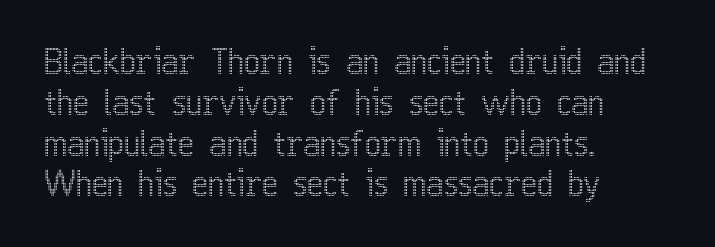
The image shows 34 px condensed type, upright; set left-aligned, line spacing 1.2x, normal letter spacing, not underlined; a medium x-height.
